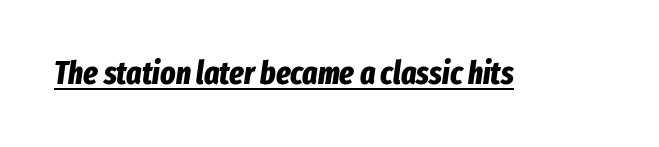
Q: Is the text bold? A: Yes.
Q: Is the text italic (slanted)? A: Yes, it leans right by about 8 degrees.
Q: Is the text underlined? A: Yes.
Q: Is the spacing between letters normal or unusually wide? A: Normal.
Q: Width (condensed, normal, or wide)? A: Condensed.
Q: Stroke contrast? A: Low.
Q: x-height? A: Medium.
Q: Monospaced? A: No.
